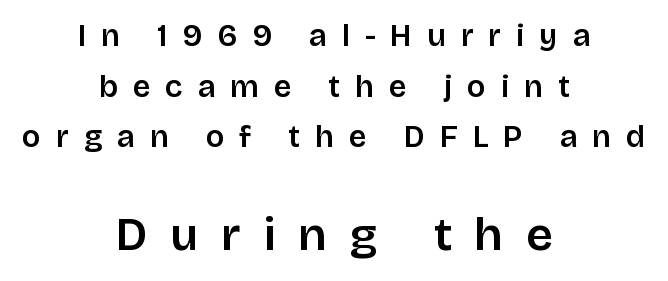
Someone cranked the tracking dial way up on this one. The type family on display is of the sans-serif kind. Designer's note — italics off, roman on. Compared with a flush-left layout, this one balances lines on the center instead. Each letter keeps its own natural width here, so spacing adapts to shape.
